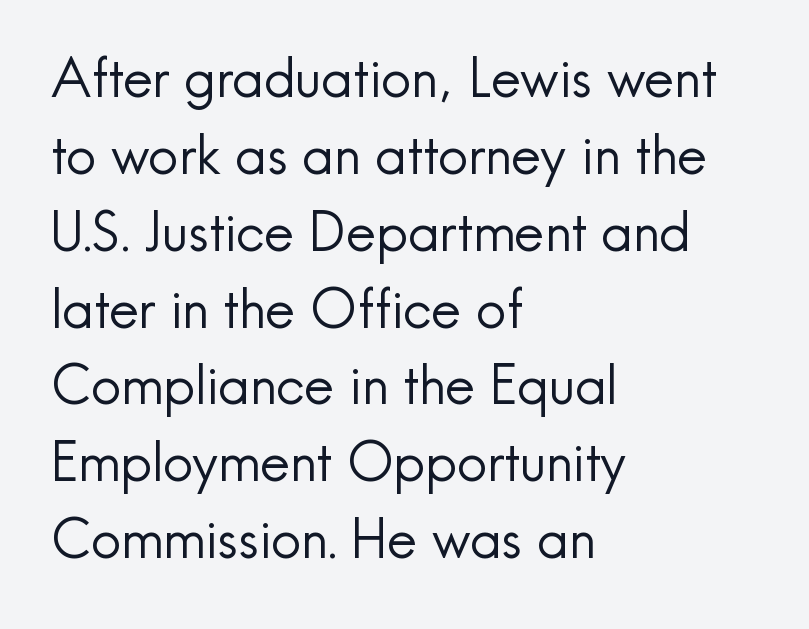
{"serif": "no", "italic": "no", "bold": "no", "weight": "regular", "width": "normal", "x_height": "small", "monospaced": "no", "underline": "no", "align": "left", "line_spacing": "normal", "line_spacing_ratio": 1.45, "letter_spacing": "normal", "letter_spacing_em": 0.0, "glyph_px": 53}
